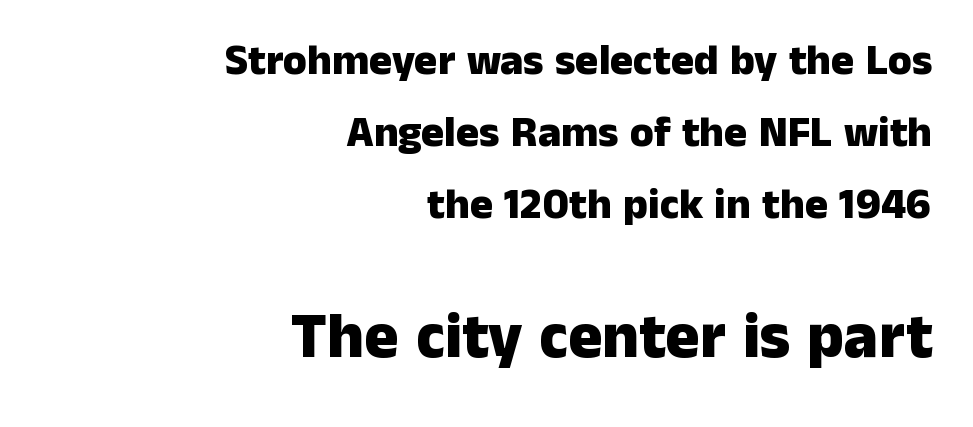
Q: Is the text bold? A: Yes.
Q: Is the text italic (slanted)? A: No, it is upright.
Q: Is the typeface a serif or a sans-serif typeface? A: Sans-serif.
Q: Is the text underlined? A: No.
Q: How is the paragraph aligned? A: Right-aligned.
Q: Is the spacing between letters normal or unusually wide? A: Normal.
Q: Is the spacing between lines tight, normal or loose? A: Normal.
Q: Which block of text is set in a larger size, the first (top) or the second (bottom)? A: The second (bottom) one.
Q: Width (condensed, normal, or wide)? A: Normal.
Q: Stroke contrast? A: Low.
Q: x-height? A: Medium.
Q: Monospaced? A: No.
